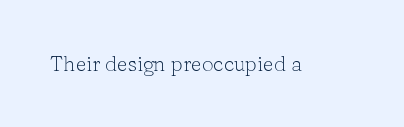
The passage shown is not underscored anywhere. The font's upright variant was chosen for this text. Stems here are at most as thick as an everyday book face. Observe the ordinary spacing: letters are neighbours, not strangers.
